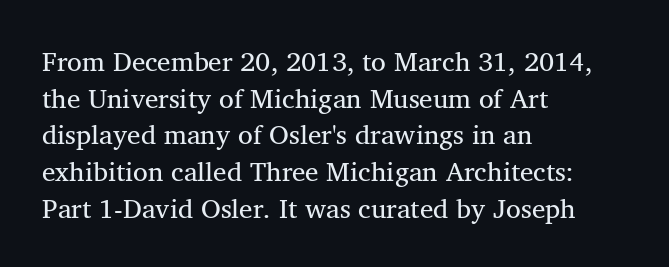
The image shows 27 px text type, upright; set left-aligned, normal line spacing (1.36x), normal letter spacing, not underlined.
